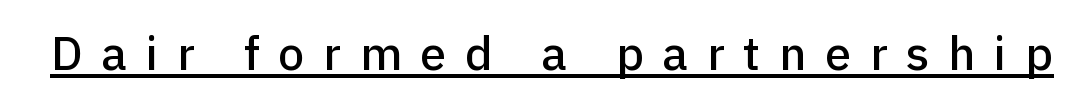
{"serif": "no", "italic": "no", "width": "normal", "stroke_contrast": "low", "x_height": "medium", "monospaced": "no", "underline": "yes", "letter_spacing": "wide", "letter_spacing_em": 0.4, "glyph_px": 47}
